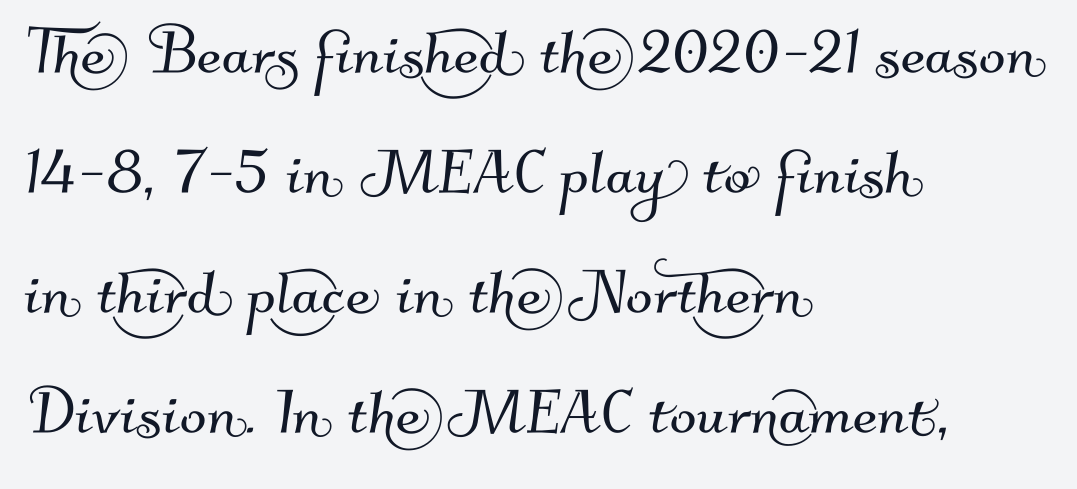
{"serif": "no", "width": "normal", "stroke_contrast": "medium", "x_height": "small", "monospaced": "no", "underline": "no", "align": "left", "line_spacing": "normal", "line_spacing_ratio": 1.52, "letter_spacing": "normal", "letter_spacing_em": 0.0, "glyph_px": 79}
